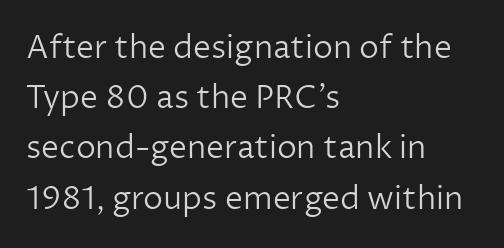
Tall strokes in this sample are plumb rather than angled. Is the block centered? No — it sits flush against the left margin. Proportional: the letters do not fall into vertical columns. The font family rendered here belongs to the sans-serif group. Underlining? Definitely not there.
